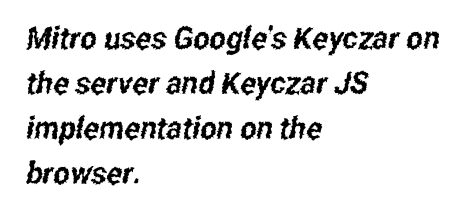
{"serif": "no", "width": "condensed", "stroke_contrast": "low", "x_height": "medium", "monospaced": "no", "underline": "no", "align": "left", "line_spacing": "normal", "line_spacing_ratio": 1.45, "letter_spacing": "normal", "letter_spacing_em": 0.0, "glyph_px": 31}
